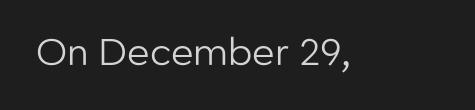
{"serif": "no", "italic": "no", "bold": "no", "weight": "regular", "width": "normal", "stroke_contrast": "low", "x_height": "medium", "monospaced": "no", "underline": "no", "letter_spacing": "normal", "letter_spacing_em": 0.0, "glyph_px": 37}
